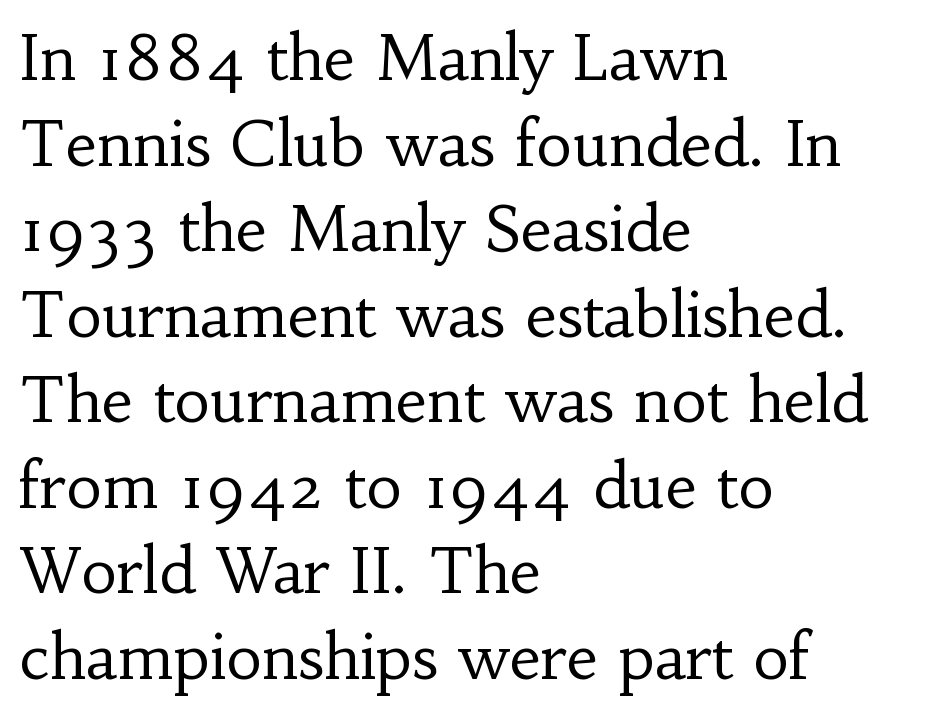
{"serif": "yes", "italic": "no", "bold": "no", "weight": "regular", "width": "normal", "stroke_contrast": "low", "x_height": "small", "monospaced": "no", "underline": "no", "align": "left", "line_spacing": "normal", "line_spacing_ratio": 1.38, "letter_spacing": "normal", "letter_spacing_em": 0.0, "glyph_px": 62}
